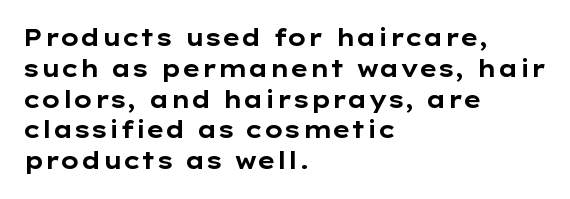
The image shows 23 px bold type, upright; set left-aligned, normal line spacing (1.34x), normal letter spacing, not underlined.
